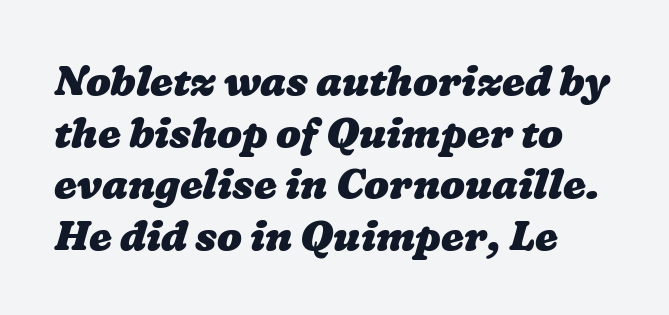
The image shows 41 px heavy, wide type; set left-aligned, normal line spacing (1.26x), normal letter spacing, not underlined; low stroke contrast and a medium x-height.
